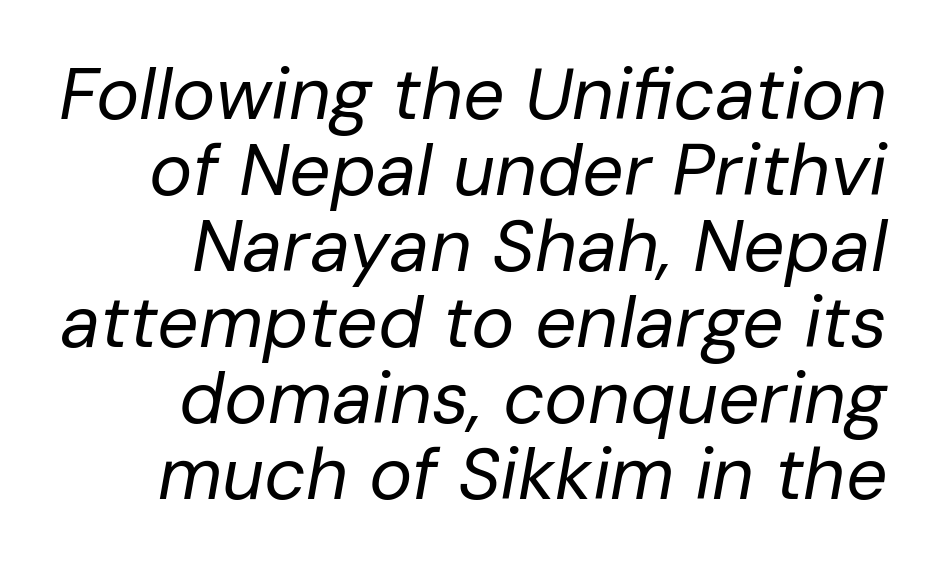
{"italic": "yes", "lean": "right", "slant_degrees": 10, "bold": "no", "weight": "regular", "width": "normal", "stroke_contrast": "low", "x_height": "medium", "monospaced": "no", "underline": "no", "align": "right", "line_spacing": "tight", "line_spacing_ratio": 1.04, "letter_spacing": "normal", "letter_spacing_em": 0.0, "glyph_px": 73}
